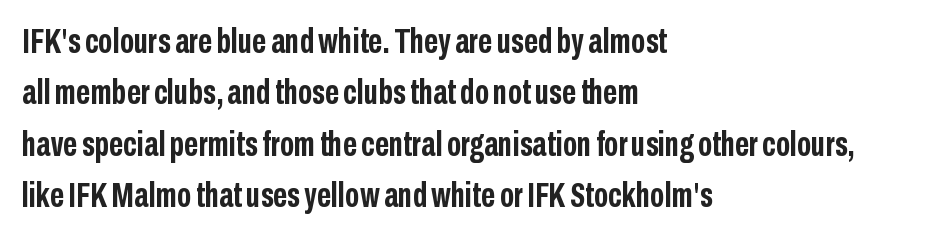
A clean baseline with only descenders dipping below it. Observe the ordinary spacing: letters are neighbours, not strangers. The letters stand upright; this is a roman face. Weight: bold. The passage shown is typed in a proportional face where columns would drift. This sample keeps an unexceptional amount of space between lines.
